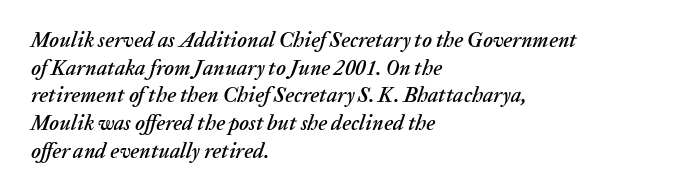
{"italic": "yes", "lean": "right", "slant_degrees": 20, "underline": "no", "align": "left", "line_spacing": "normal", "line_spacing_ratio": 1.32, "letter_spacing": "normal", "letter_spacing_em": 0.0, "glyph_px": 21}
